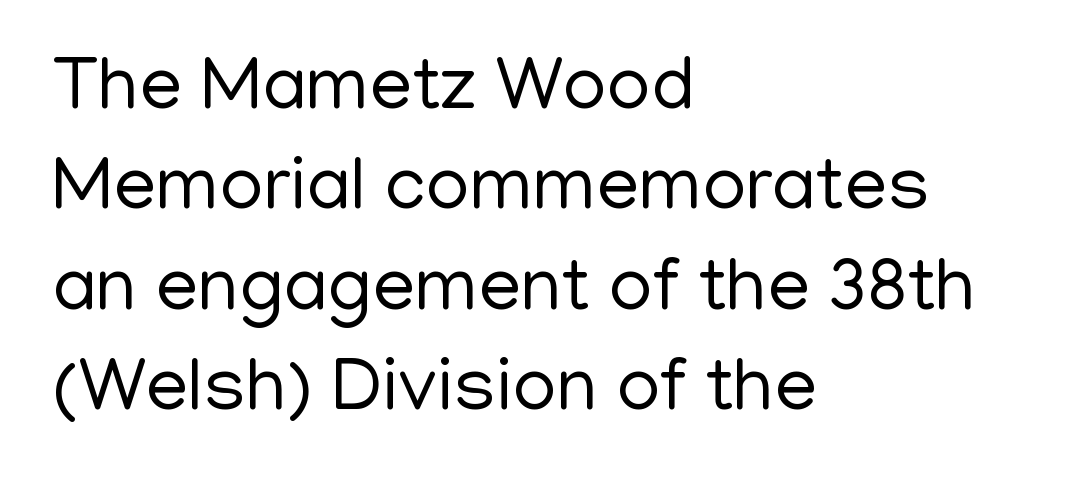
{"serif": "no", "italic": "no", "bold": "no", "weight": "regular", "width": "normal", "stroke_contrast": "low", "x_height": "medium", "monospaced": "no", "underline": "no", "align": "left", "line_spacing": "normal", "line_spacing_ratio": 1.32, "letter_spacing": "normal", "letter_spacing_em": 0.0, "glyph_px": 76}
